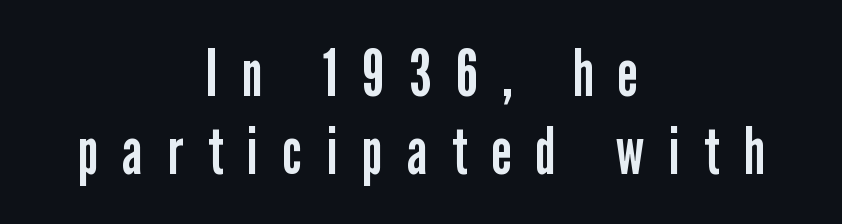
Q: Is the text bold? A: No.
Q: Is the text italic (slanted)? A: No, it is upright.
Q: Is the typeface a serif or a sans-serif typeface? A: Sans-serif.
Q: Is the text underlined? A: No.
Q: How is the paragraph aligned? A: Centered.
Q: Is the spacing between letters normal or unusually wide? A: Unusually wide.
Q: Width (condensed, normal, or wide)? A: Condensed.
Q: Stroke contrast? A: Low.
Q: x-height? A: Medium.
Q: Monospaced? A: No.
